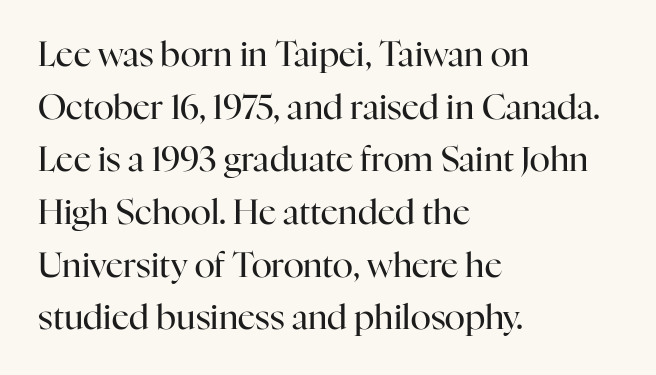
{"serif": "yes", "italic": "no", "bold": "no", "weight": "regular", "width": "normal", "stroke_contrast": "high", "x_height": "medium", "monospaced": "no", "underline": "no", "align": "left", "line_spacing": "normal", "line_spacing_ratio": 1.55, "letter_spacing": "normal", "letter_spacing_em": 0.0, "glyph_px": 34}
